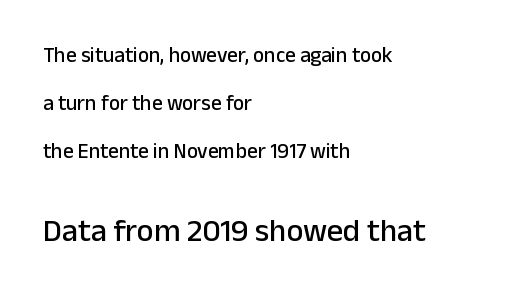
The image shows 32 px sans-serif type, upright; set left-aligned, loose line spacing (2.28x), normal letter spacing, not underlined; the second (bottom) block is 1.52x larger; low stroke contrast and a medium x-height.
